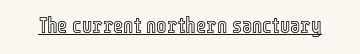
Q: Is the text italic (slanted)? A: No, it is upright.
Q: Is the text underlined? A: Yes.
Q: Is the spacing between letters normal or unusually wide? A: Normal.
